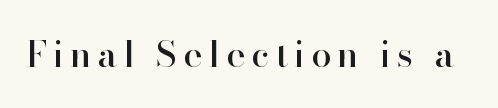
{"serif": "yes", "italic": "no", "width": "normal", "stroke_contrast": "high", "x_height": "small", "monospaced": "no", "underline": "no", "glyph_px": 36}
